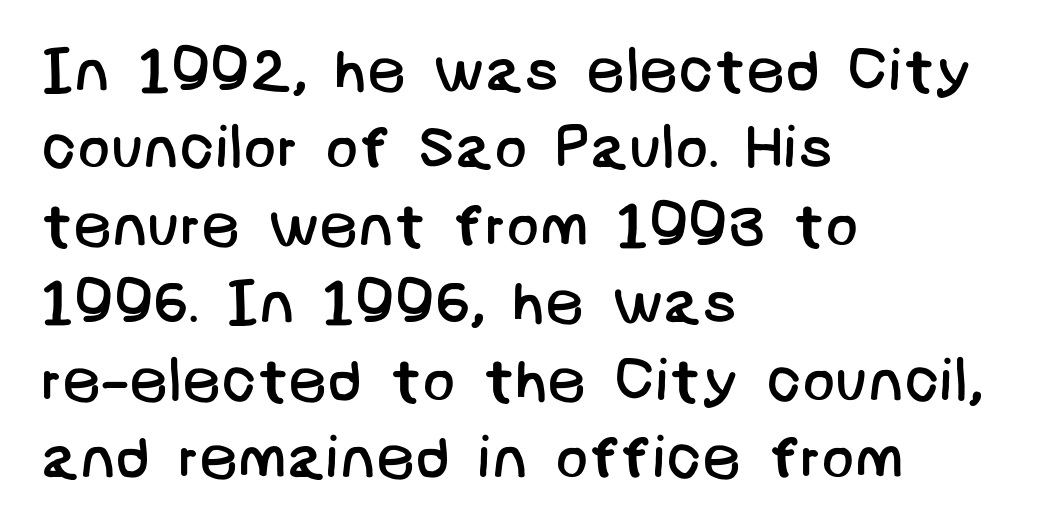
{"serif": "no", "bold": "no", "weight": "regular", "width": "normal", "stroke_contrast": "low", "x_height": "large", "underline": "no", "align": "left", "line_spacing": "normal", "line_spacing_ratio": 1.27, "letter_spacing": "normal", "letter_spacing_em": 0.0, "glyph_px": 61}
